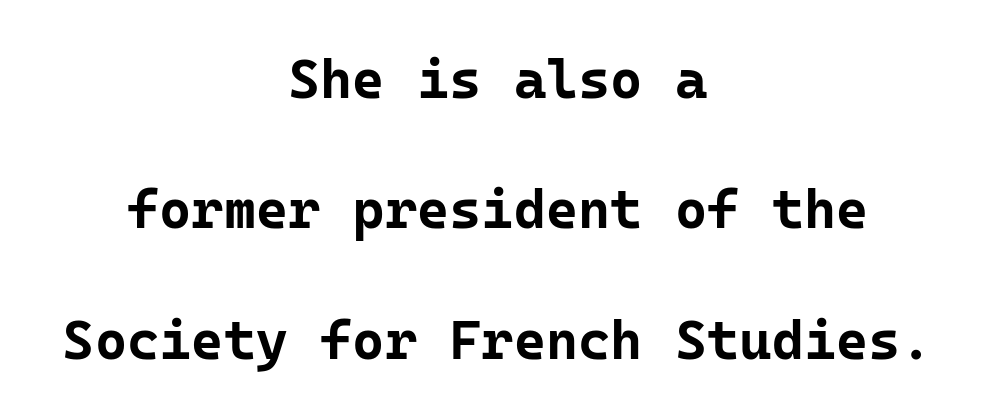
The rendering keeps characters at their native spacing. Think of a typewriter: that constant character pitch is what you see here. Vertical strokes here are truly vertical. This rendering features lettering with no underline.
